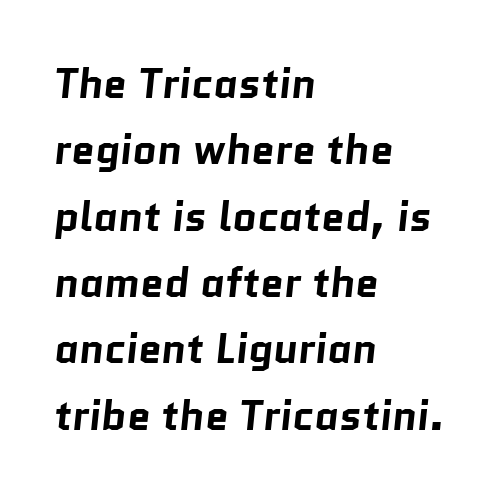
The image shows 42 px bold sans-serif type; set left-aligned, normal line spacing (1.58x), normal letter spacing, not underlined; low stroke contrast and a medium x-height.
